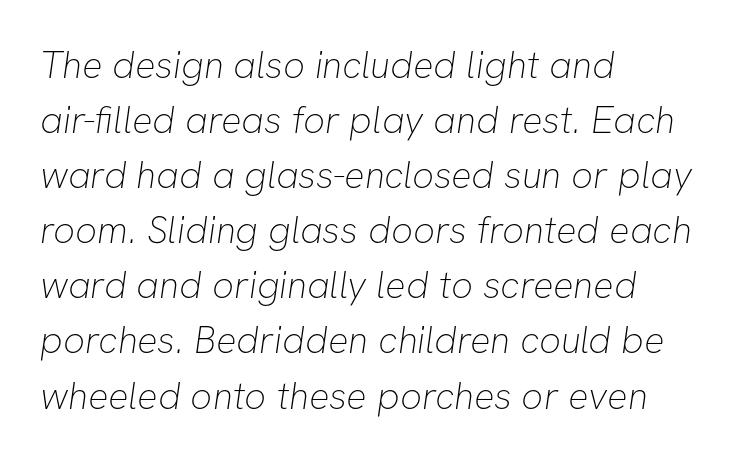
The image shows 38 px thin sans-serif type; set left-aligned, normal line spacing (1.45x), normal letter spacing, not underlined; low stroke contrast and a medium x-height.
